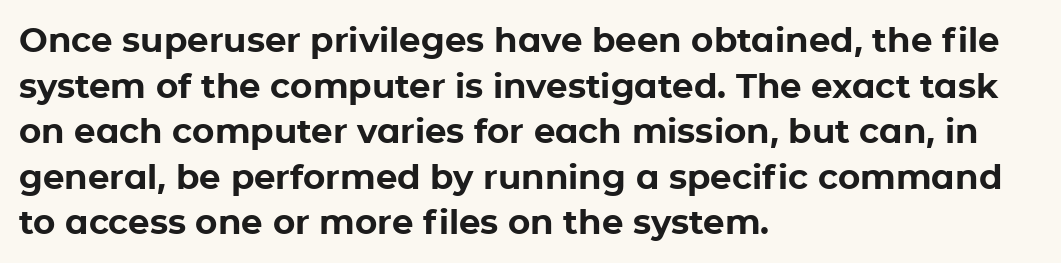
Q: Is the text bold? A: Yes.
Q: Is the text italic (slanted)? A: No, it is upright.
Q: Is the typeface a serif or a sans-serif typeface? A: Sans-serif.
Q: Is the text underlined? A: No.
Q: How is the paragraph aligned? A: Left-aligned.
Q: Is the spacing between letters normal or unusually wide? A: Normal.
Q: Is the spacing between lines tight, normal or loose? A: Normal.
Q: Width (condensed, normal, or wide)? A: Normal.
Q: Stroke contrast? A: Low.
Q: x-height? A: Medium.
Q: Monospaced? A: No.
